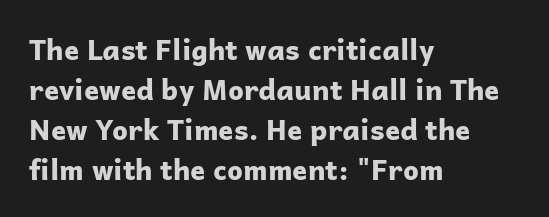
The image shows 28 px bold sans-serif type, upright; set left-aligned, normal line spacing (1.43x), normal letter spacing, not underlined; low stroke contrast and a medium x-height.
